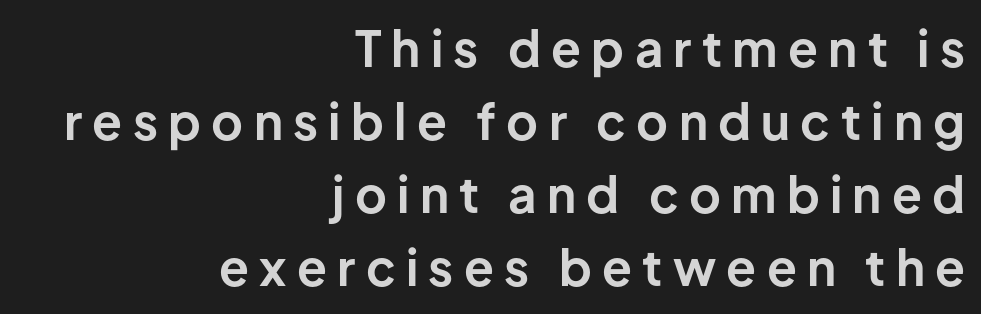
Spacing between characters has been opened up far beyond the box default. A student would call this right alignment; a typographer would say flush right, rag left. The block of text has a typical density, with ordinary space between rows. These lines were composed using upright roman letters. These lines are rendered in a variable-pitch font. The designer went with a sans here, leaving each stem footless.
